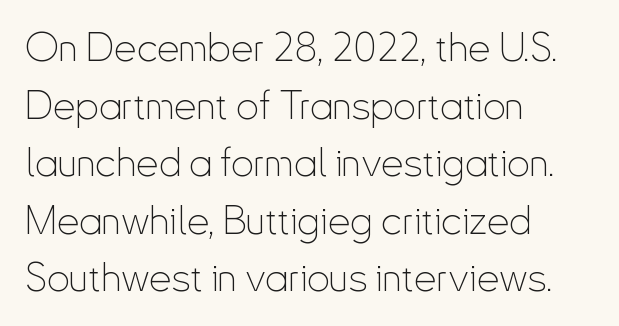
Q: Is the text bold? A: No.
Q: Is the text italic (slanted)? A: No, it is upright.
Q: Is the typeface a serif or a sans-serif typeface? A: Sans-serif.
Q: Is the text underlined? A: No.
Q: How is the paragraph aligned? A: Left-aligned.
Q: Is the spacing between letters normal or unusually wide? A: Normal.
Q: Is the spacing between lines tight, normal or loose? A: Normal.
Q: Width (condensed, normal, or wide)? A: Condensed.
Q: Stroke contrast? A: Low.
Q: x-height? A: Small.
Q: Monospaced? A: No.
